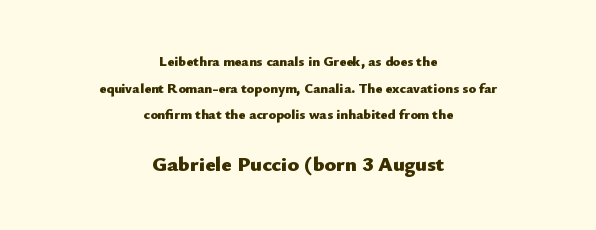
Vertically, the passage feels expansive, rows floating well apart. This sample is center-justified, so both line endings float freely. These lines keep a tight, regular rhythm from letter to letter. Only glyphs here, with clear space below each row. These two chunks differ in scale, with the bottom chunk taking the larger measure.
